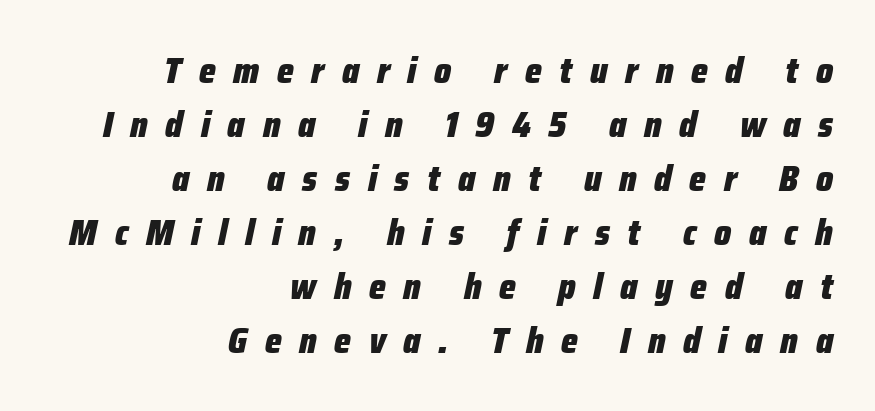
{"italic": "yes", "lean": "right", "slant_degrees": 12, "bold": "yes", "weight": "heavy", "width": "condensed", "stroke_contrast": "low", "x_height": "medium", "monospaced": "no", "underline": "no", "align": "right", "line_spacing": "normal", "line_spacing_ratio": 1.5, "letter_spacing": "wide", "letter_spacing_em": 0.49, "glyph_px": 36}
